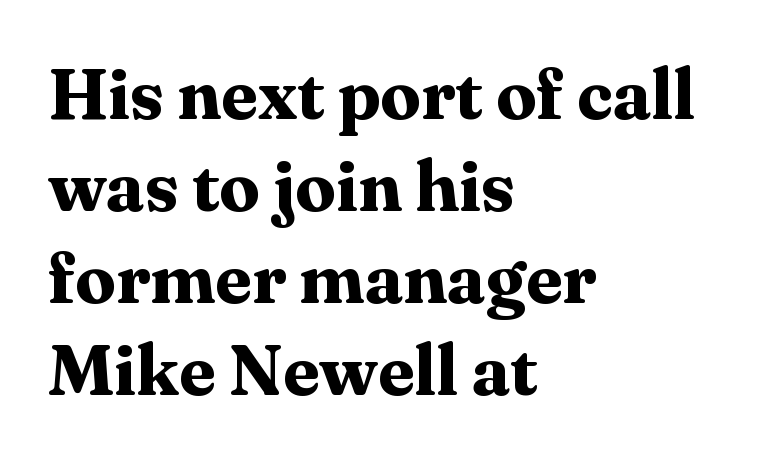
The image shows 72 px bold serif type, upright; set left-aligned, normal line spacing (1.28x), normal letter spacing, not underlined; medium stroke contrast and a medium x-height.
